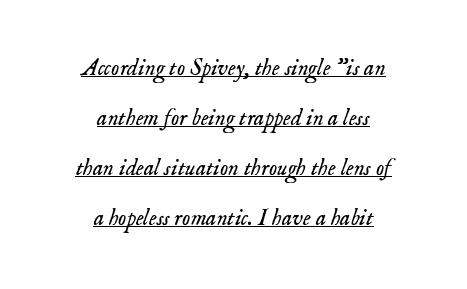
The image shows 23 px text type, italic (leaning right); set centered, loose line spacing (2.18x), normal letter spacing, underlined.
